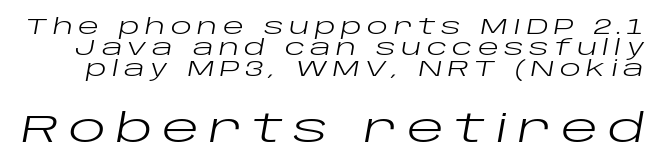
Q: Is the text bold? A: No.
Q: Is the text italic (slanted)? A: Yes, it leans right by about 10 degrees.
Q: Is the text underlined? A: No.
Q: Is the spacing between letters normal or unusually wide? A: Unusually wide.
Q: Is the spacing between lines tight, normal or loose? A: Tight.
Q: Which block of text is set in a larger size, the first (top) or the second (bottom)? A: The second (bottom) one.
Q: Width (condensed, normal, or wide)? A: Wide.
Q: Stroke contrast? A: Low.
Q: x-height? A: Large.
Q: Monospaced? A: No.
